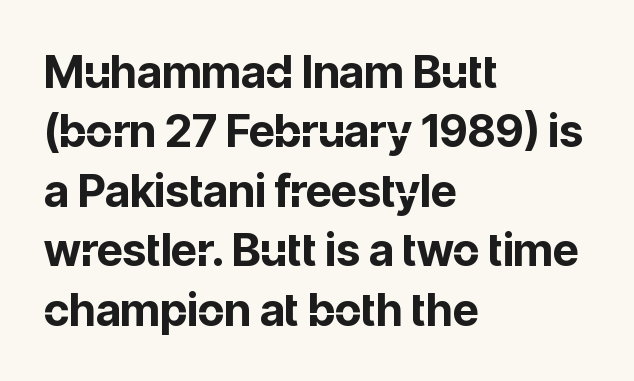
{"serif": "no", "italic": "no", "bold": "yes", "weight": "bold", "width": "normal", "stroke_contrast": "low", "x_height": "medium", "monospaced": "no", "underline": "no", "align": "left", "line_spacing": "normal", "line_spacing_ratio": 1.32, "letter_spacing": "normal", "letter_spacing_em": 0.0, "glyph_px": 45}
